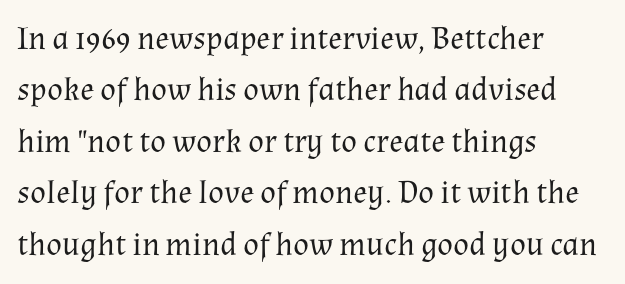
The image shows 33 px regular-weight serif type, upright; set left-aligned, normal line spacing (1.56x), normal letter spacing, not underlined; medium stroke contrast and a medium x-height.
